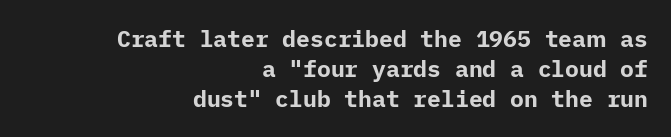
The image shows 23 px bold type, upright; set right-aligned, normal line spacing (1.3x), normal letter spacing, not underlined.
